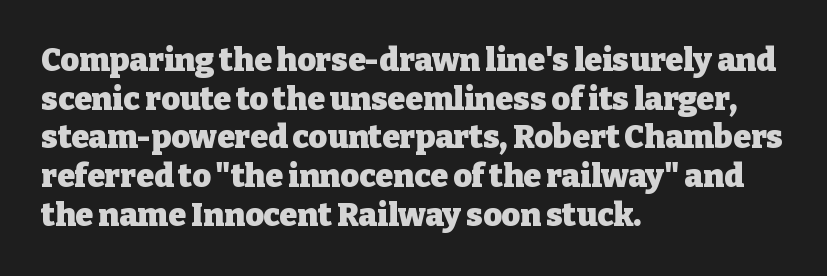
Q: Is the text bold? A: Yes.
Q: Is the text italic (slanted)? A: No, it is upright.
Q: Is the typeface a serif or a sans-serif typeface? A: Serif.
Q: Is the text underlined? A: No.
Q: How is the paragraph aligned? A: Left-aligned.
Q: Is the spacing between letters normal or unusually wide? A: Normal.
Q: Width (condensed, normal, or wide)? A: Normal.
Q: Stroke contrast? A: Low.
Q: x-height? A: Medium.
Q: Monospaced? A: No.
